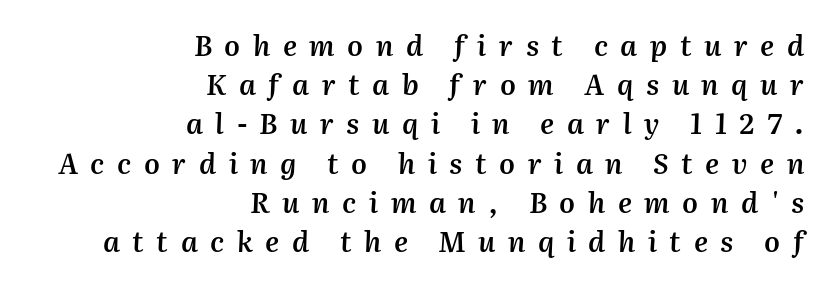
Q: Is the text bold? A: Semi-bold.
Q: Is the text italic (slanted)? A: Yes, it leans right by about 2 degrees.
Q: Is the text underlined? A: No.
Q: How is the paragraph aligned? A: Right-aligned.
Q: Is the spacing between letters normal or unusually wide? A: Unusually wide.
Q: Is the spacing between lines tight, normal or loose? A: Normal.
Q: Width (condensed, normal, or wide)? A: Normal.
Q: Stroke contrast? A: Medium.
Q: x-height? A: Medium.
Q: Monospaced? A: No.
